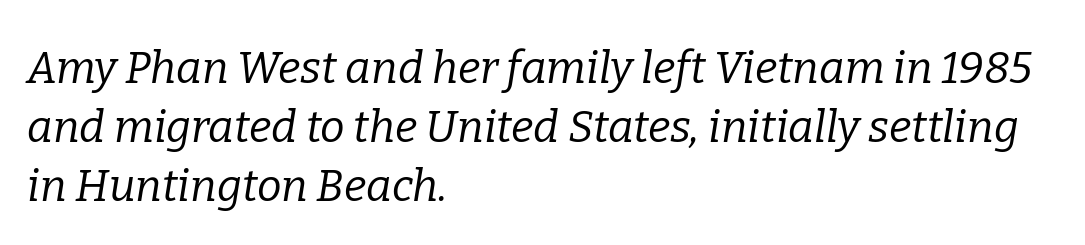
Q: Is the text bold? A: No.
Q: Is the text italic (slanted)? A: Yes, it leans right by about 9 degrees.
Q: Is the typeface a serif or a sans-serif typeface? A: Serif.
Q: Is the text underlined? A: No.
Q: How is the paragraph aligned? A: Left-aligned.
Q: Is the spacing between letters normal or unusually wide? A: Normal.
Q: Is the spacing between lines tight, normal or loose? A: Normal.
Q: Width (condensed, normal, or wide)? A: Normal.
Q: Stroke contrast? A: Low.
Q: x-height? A: Medium.
Q: Monospaced? A: No.
